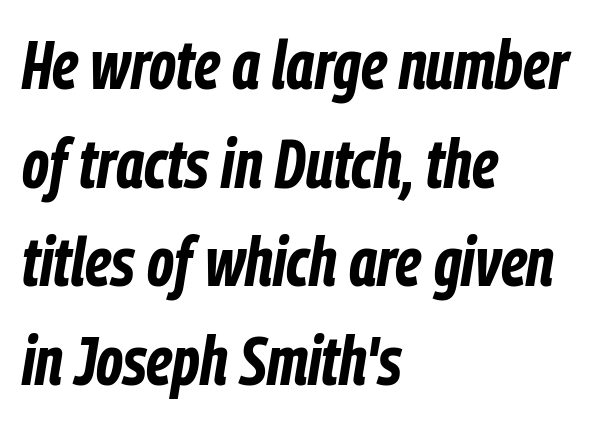
{"italic": "yes", "lean": "right", "slant_degrees": 9, "bold": "yes", "weight": "bold", "width": "condensed", "stroke_contrast": "low", "x_height": "medium", "monospaced": "no", "underline": "no", "align": "left", "line_spacing": "normal", "line_spacing_ratio": 1.43, "letter_spacing": "normal", "letter_spacing_em": 0.0, "glyph_px": 69}
